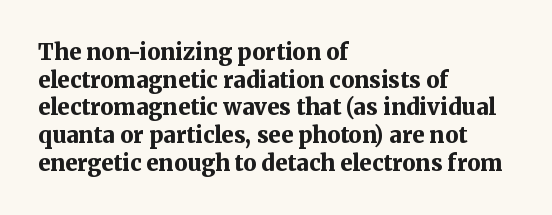
{"italic": "no", "bold": "yes", "underline": "no", "align": "left", "line_spacing": "normal", "line_spacing_ratio": 1.26, "letter_spacing": "normal", "letter_spacing_em": 0.0, "glyph_px": 22}
